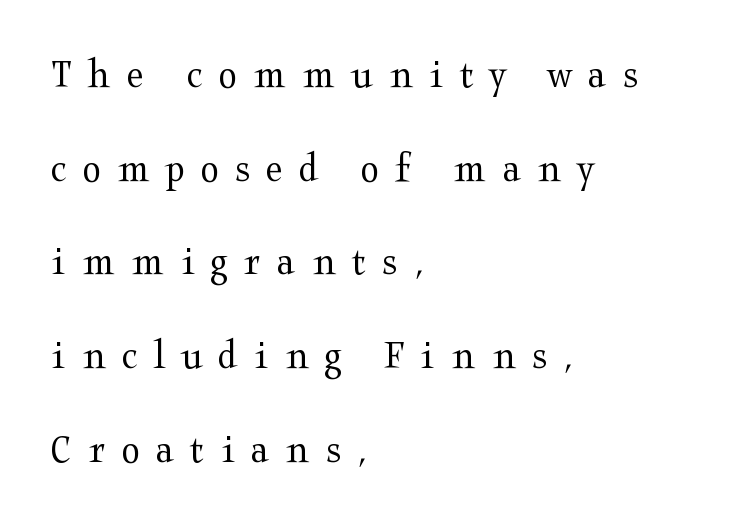
{"serif": "yes", "italic": "no", "bold": "no", "weight": "regular", "width": "wide", "stroke_contrast": "medium", "x_height": "medium", "monospaced": "no", "underline": "no", "align": "left", "line_spacing": "loose", "line_spacing_ratio": 2.23, "letter_spacing": "wide", "letter_spacing_em": 0.39, "glyph_px": 42}
